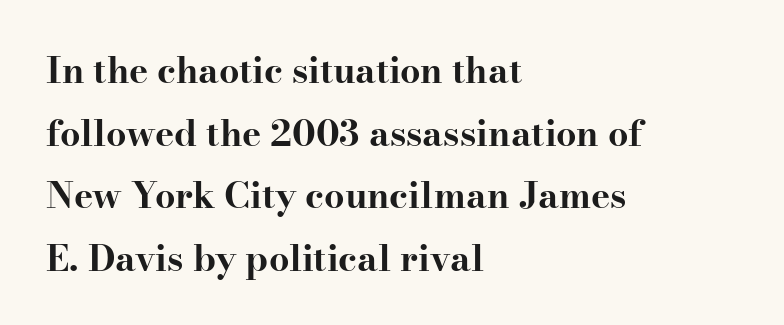
The characters look thick and weighty, a clear bold. The face used here is proportionally spaced, like ordinary book or web type. This is the regular roman posture of the typeface. In terms of letterform style, serifs are clearly present.
